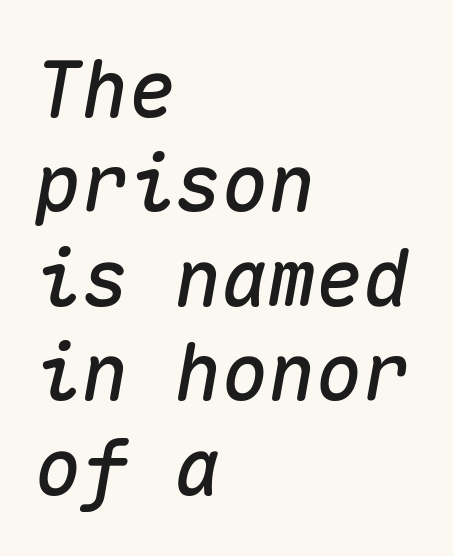
Every character sits at an angle, as italics do. Compared with typical body copy, the letter spacing here is the same. The glyphs are unaccompanied by any horizontal stroke below them. Left-aligned paragraph, ragged on the right. Spacing verdict: monospaced, one width for all characters.
